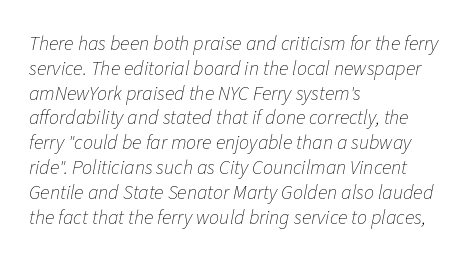
Caption: multi-line text, flush left, ragged right. If you drew a line through each stem, it would be angled. The font is comparable to plain body text, perhaps lighter. The horizontal fit of the characters is conventional and even. This rendering features lettering with no underline.
